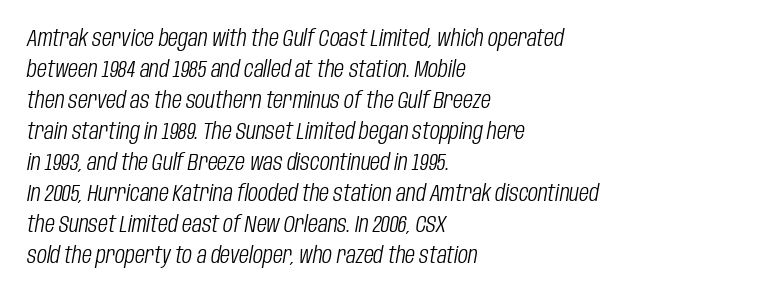
Is this a heavy cut? Hardly; it is regular or lighter. Nothing unusual about the tracking: characters are spaced as the font intends. The whole block is typeset with a tilt. Quick note: underline off.
